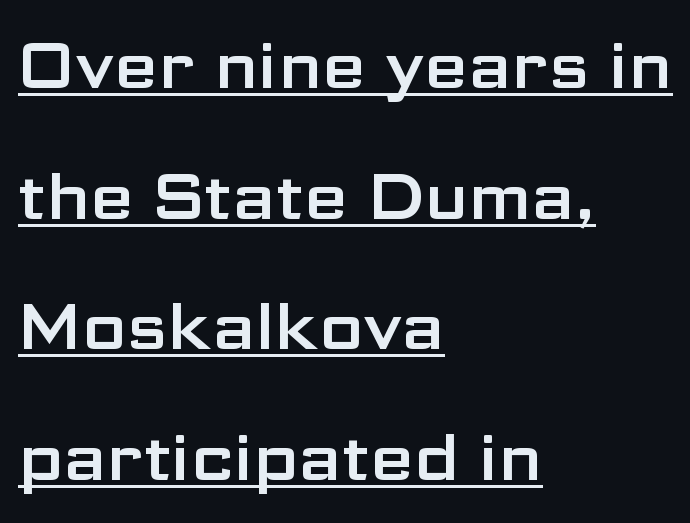
The lines are quadded left. Line spacing here is loose. No feet cap the strokes, marking this as sans-serif type. Here the glyphs are tracked normally, forming tight word shapes. Nope, not italic — everything's standing straight. Beneath each row of characters lies a ruled line.
